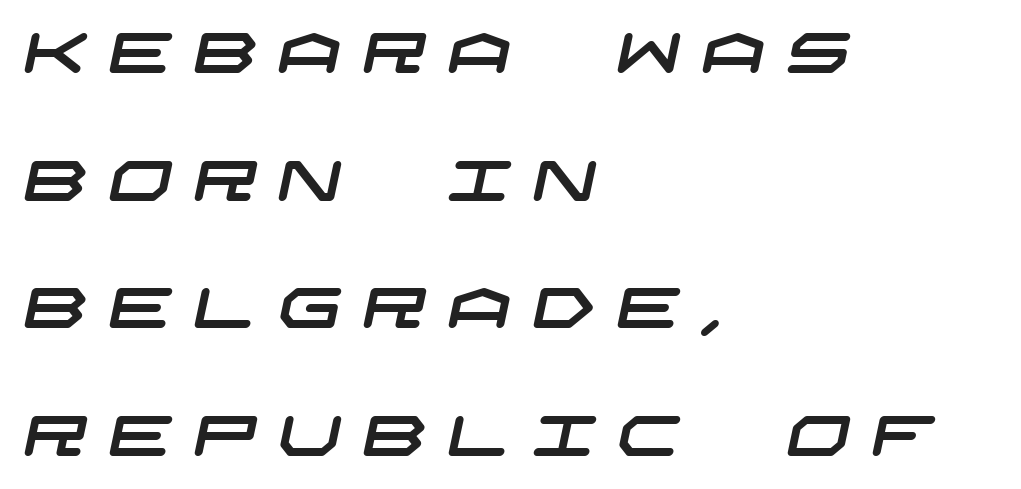
Descenders hang freely into open space. The passage shown has open, widely tracked lettering throughout. Line spacing here is loose. Compared with a centered layout, this one pins lines to the left instead. Serif or sans? Sans — the stroke terminals are bare.
